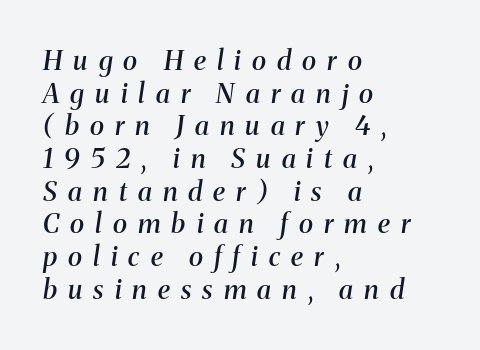
The image shows 27 px text type, italic (leaning right); set left-aligned, line spacing 1.21x, unusually wide letter spacing (+0.41 em), not underlined.
